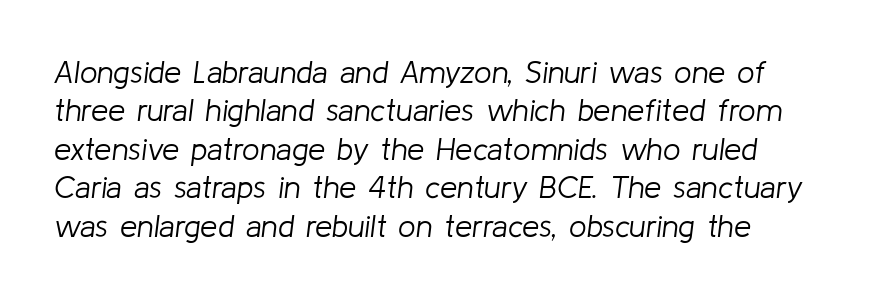
The image shows 31 px light type, italic (leaning right); set left-aligned, line spacing 1.24x, normal letter spacing, not underlined; low stroke contrast and a medium x-height.
